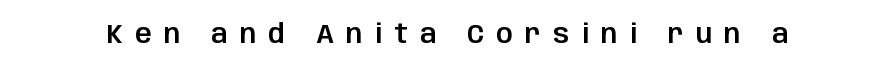
{"italic": "no", "underline": "no", "letter_spacing": "wide", "letter_spacing_em": 0.47, "glyph_px": 26}
